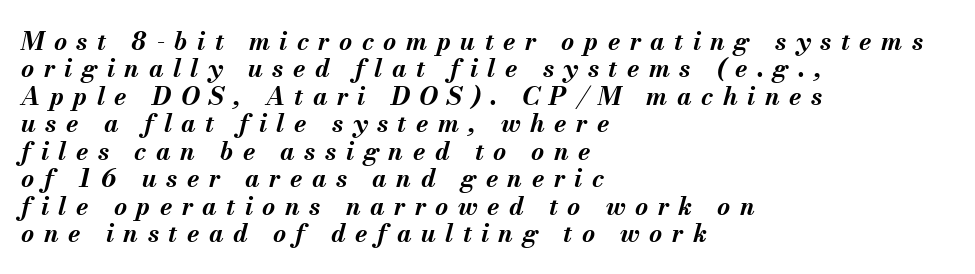
The image shows 25 px bold type, italic (leaning right); set left-aligned, tight line spacing (1.1x), unusually wide letter spacing (+0.38 em), not underlined.
